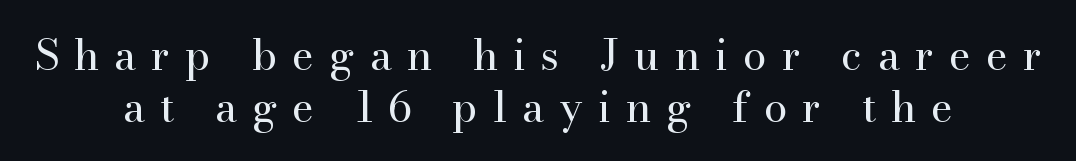
Q: Is the text bold? A: No.
Q: Is the text italic (slanted)? A: No, it is upright.
Q: Is the typeface a serif or a sans-serif typeface? A: Serif.
Q: Is the text underlined? A: No.
Q: How is the paragraph aligned? A: Centered.
Q: Is the spacing between letters normal or unusually wide? A: Unusually wide.
Q: Width (condensed, normal, or wide)? A: Normal.
Q: Stroke contrast? A: High.
Q: x-height? A: Small.
Q: Monospaced? A: No.
